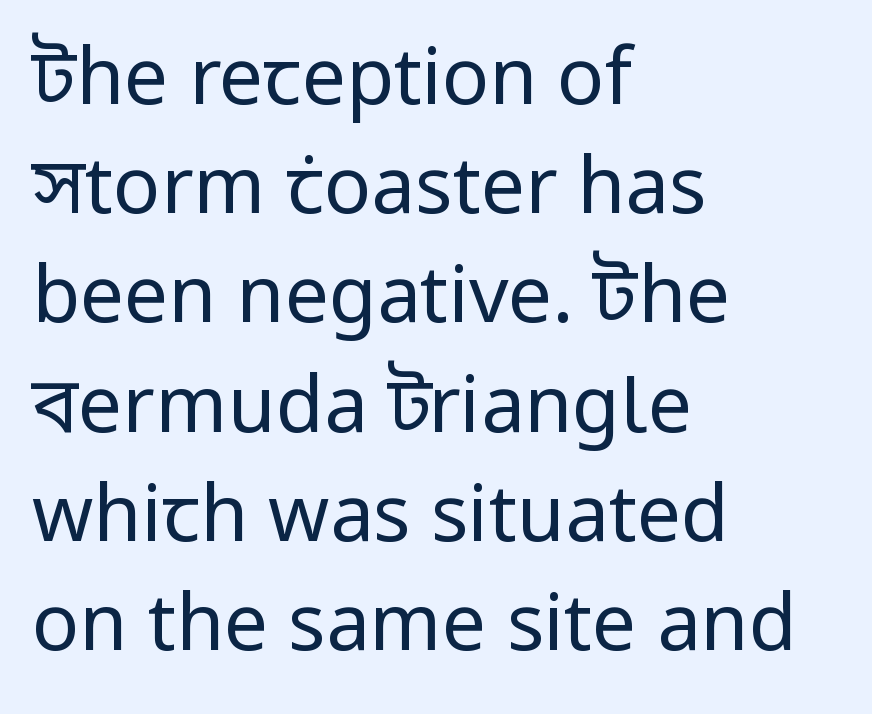
To sum up the face: it is a sans, with no serifs. The font's upright variant was chosen for this text. Letters have the restrained weight of plain body copy at most. The passage shown is typed in a proportional face where columns would drift.
